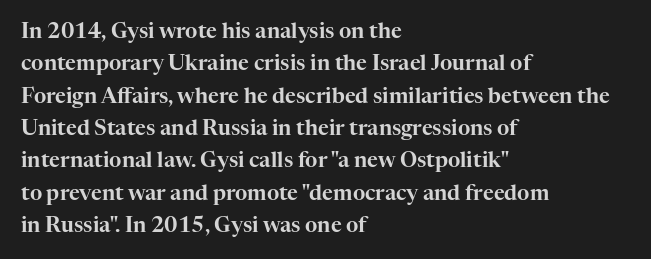
Q: Is the text italic (slanted)? A: No, it is upright.
Q: Is the text underlined? A: No.
Q: How is the paragraph aligned? A: Left-aligned.
Q: Is the spacing between letters normal or unusually wide? A: Normal.
Q: Is the spacing between lines tight, normal or loose? A: Normal.
